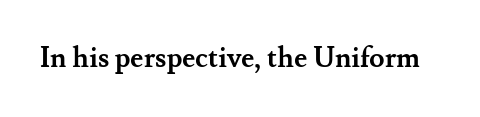
{"serif": "yes", "italic": "no", "bold": "yes", "weight": "semibold", "width": "normal", "stroke_contrast": "medium", "x_height": "small", "monospaced": "no", "underline": "no", "letter_spacing": "normal", "letter_spacing_em": 0.0, "glyph_px": 28}
